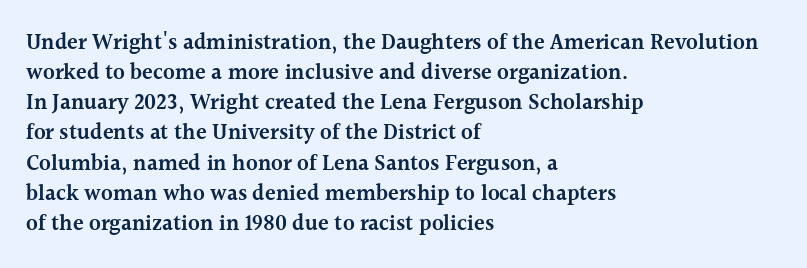
{"italic": "no", "bold": "semi", "underline": "no", "align": "left", "line_spacing": "normal", "line_spacing_ratio": 1.37, "letter_spacing": "normal", "letter_spacing_em": 0.0, "glyph_px": 22}
